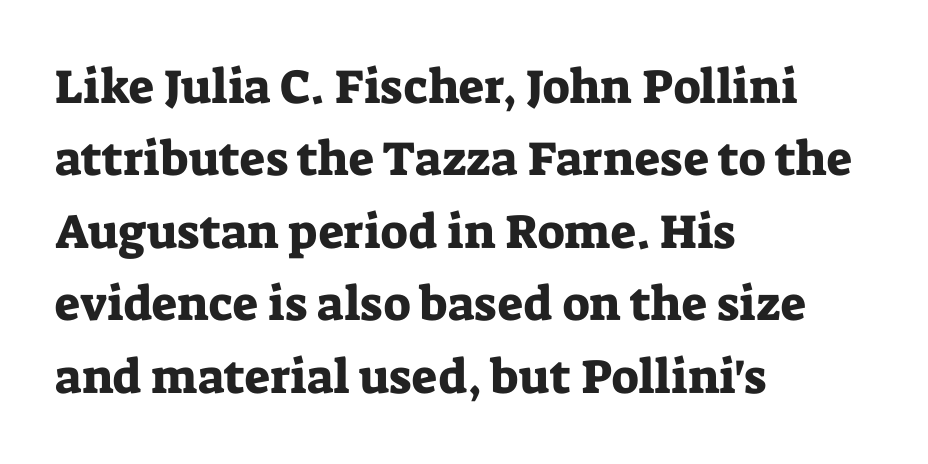
{"serif": "yes", "italic": "no", "width": "normal", "stroke_contrast": "low", "x_height": "medium", "monospaced": "no", "underline": "no", "align": "left", "line_spacing": "normal", "line_spacing_ratio": 1.51, "letter_spacing": "normal", "letter_spacing_em": 0.0, "glyph_px": 48}
